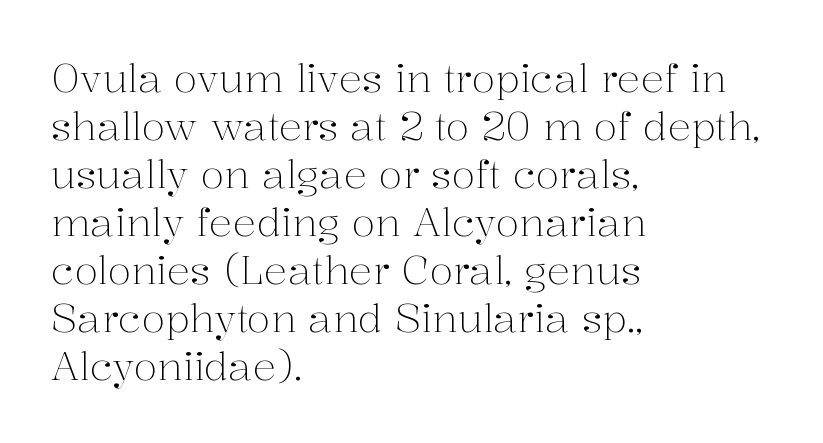
The image shows 39 px light serif type, upright; set left-aligned, line spacing 1.23x, normal letter spacing, not underlined; medium stroke contrast and a medium x-height.
